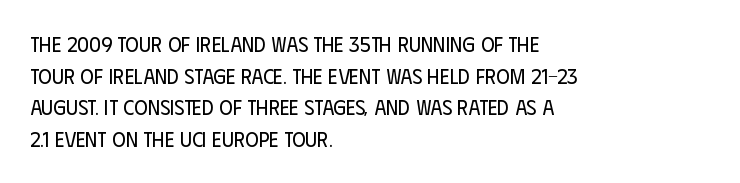
Q: Is the text bold? A: No.
Q: Is the text italic (slanted)? A: No, it is upright.
Q: Is the text underlined? A: No.
Q: How is the paragraph aligned? A: Left-aligned.
Q: Is the spacing between letters normal or unusually wide? A: Normal.
Q: Is the spacing between lines tight, normal or loose? A: Normal.
